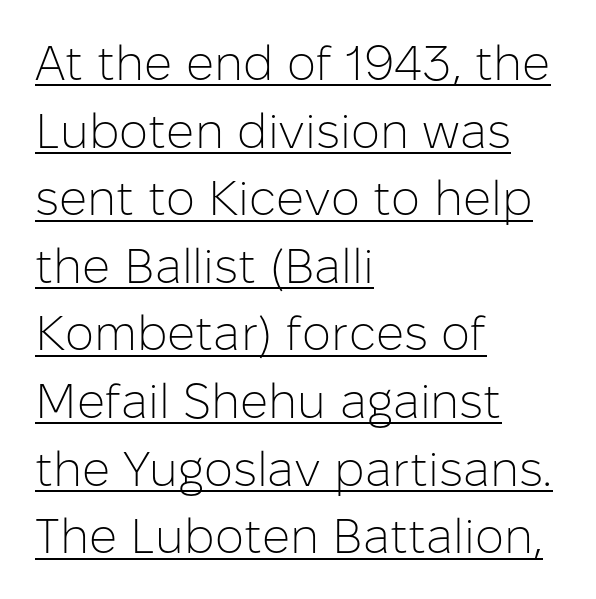
{"serif": "no", "italic": "no", "bold": "no", "weight": "light", "width": "normal", "stroke_contrast": "low", "x_height": "medium", "monospaced": "no", "underline": "yes", "align": "left", "line_spacing": "normal", "line_spacing_ratio": 1.38, "letter_spacing": "normal", "letter_spacing_em": 0.0, "glyph_px": 49}
